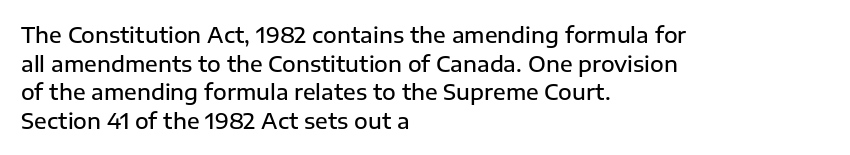
{"italic": "no", "bold": "semi", "underline": "no", "align": "left", "line_spacing": "normal", "line_spacing_ratio": 1.36, "letter_spacing": "normal", "letter_spacing_em": 0.0, "glyph_px": 21}
